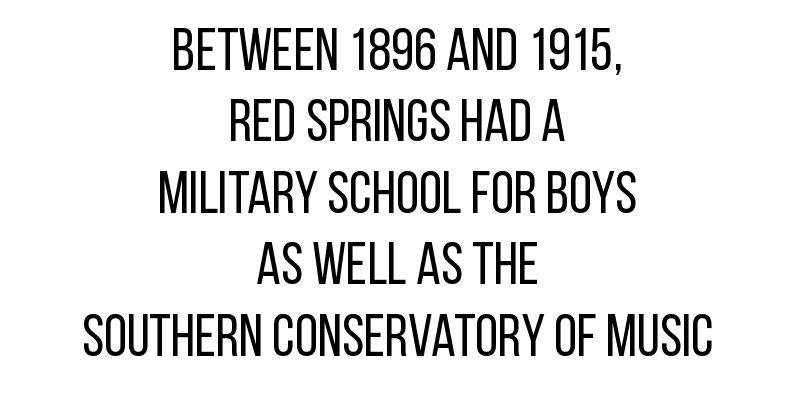
Q: Is the text bold? A: No.
Q: Is the text italic (slanted)? A: No, it is upright.
Q: Is the typeface a serif or a sans-serif typeface? A: Sans-serif.
Q: Is the text underlined? A: No.
Q: How is the paragraph aligned? A: Centered.
Q: Is the spacing between letters normal or unusually wide? A: Normal.
Q: Width (condensed, normal, or wide)? A: Condensed.
Q: Stroke contrast? A: Low.
Q: x-height? A: Large.
Q: Monospaced? A: No.
